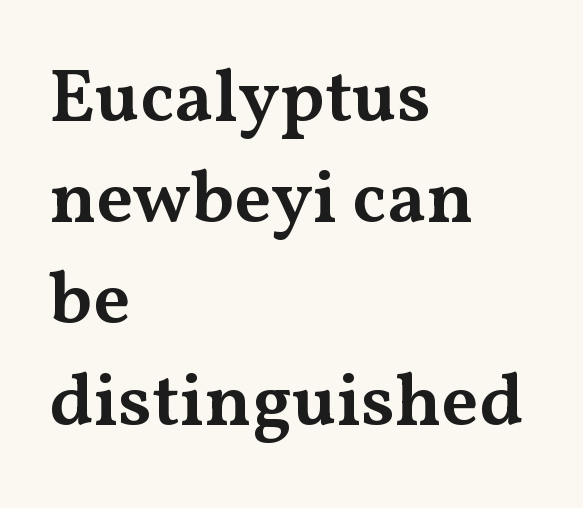
{"serif": "yes", "italic": "no", "bold": "semi", "weight": "semibold", "width": "wide", "stroke_contrast": "medium", "x_height": "medium", "monospaced": "no", "underline": "no", "align": "left", "line_spacing": "normal", "line_spacing_ratio": 1.35, "letter_spacing": "normal", "letter_spacing_em": 0.0, "glyph_px": 75}
